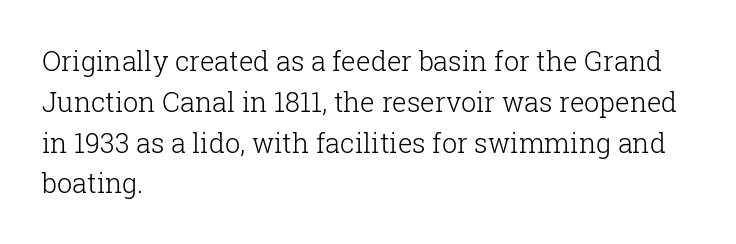
Q: Is the text bold? A: No.
Q: Is the text italic (slanted)? A: No, it is upright.
Q: Is the text underlined? A: No.
Q: How is the paragraph aligned? A: Left-aligned.
Q: Is the spacing between letters normal or unusually wide? A: Normal.
Q: Is the spacing between lines tight, normal or loose? A: Normal.
